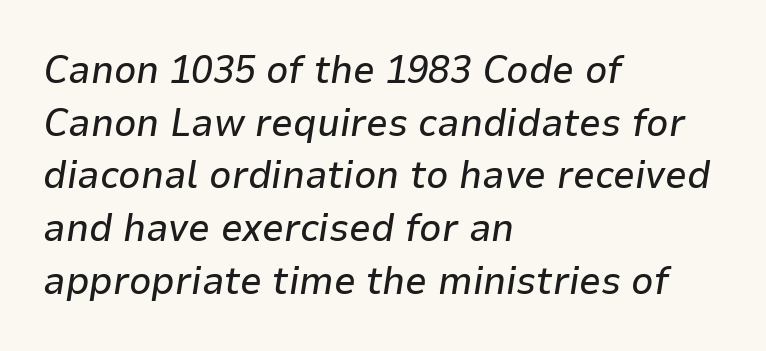
{"italic": "yes", "lean": "right", "slant_degrees": 9, "width": "normal", "stroke_contrast": "low", "x_height": "medium", "monospaced": "no", "underline": "no", "align": "left", "line_spacing": "normal", "line_spacing_ratio": 1.35, "letter_spacing": "normal", "letter_spacing_em": 0.0, "glyph_px": 39}
